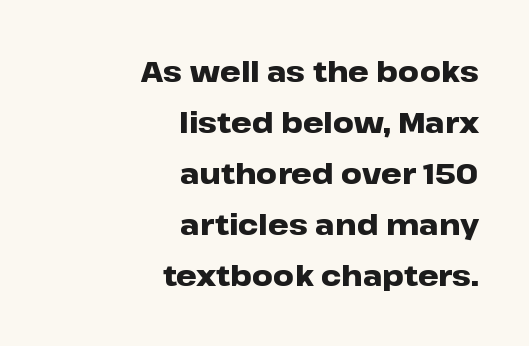
The image shows 29 px heavy, wide sans-serif type, upright; set right-aligned, line spacing 1.76x, normal letter spacing, not underlined; low stroke contrast and a medium x-height.
